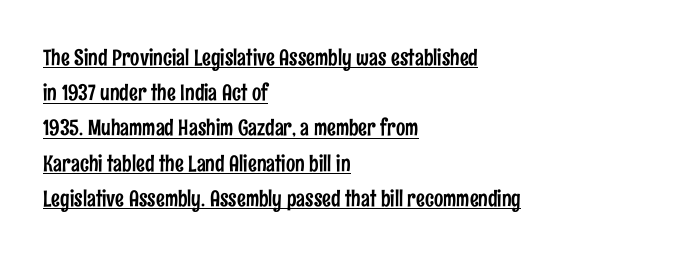
This sample uses plain, unmodified letter spacing. The lettering holds an erect, upright posture throughout. The words here are underlined. Casual observation: everything's shoved over to the left. The space between consecutive lines is moderate.
